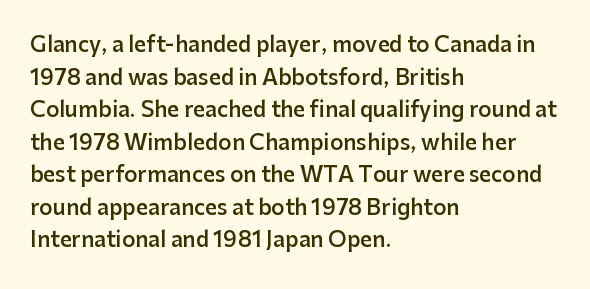
Q: Is the text bold? A: Semi-bold.
Q: Is the text italic (slanted)? A: No, it is upright.
Q: Is the text underlined? A: No.
Q: How is the paragraph aligned? A: Left-aligned.
Q: Is the spacing between letters normal or unusually wide? A: Normal.
Q: Is the spacing between lines tight, normal or loose? A: Normal.
